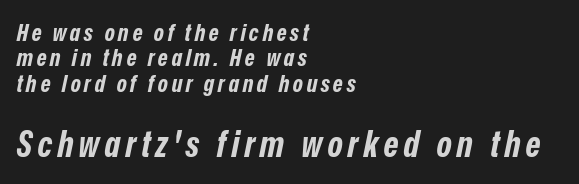
The image shows 36 px bold, condensed type, italic (leaning right); set left-aligned, tight line spacing (1.06x), not underlined; the second (bottom) block is 1.5x larger; low stroke contrast and a medium x-height.
